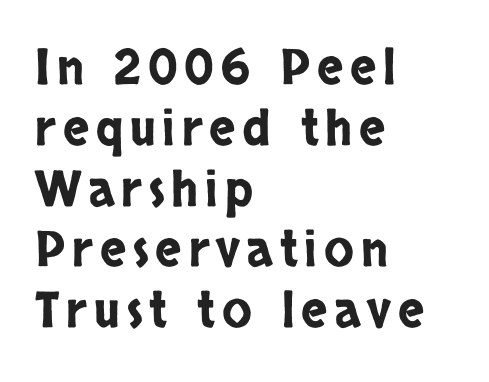
Typeset ragged right — the left edge is the straight one. The rendering uses natural spacing where letterforms have individual widths. Letters rest on an invisible, unmarked baseline. Italic? Not at all — the glyphs are vertical.
